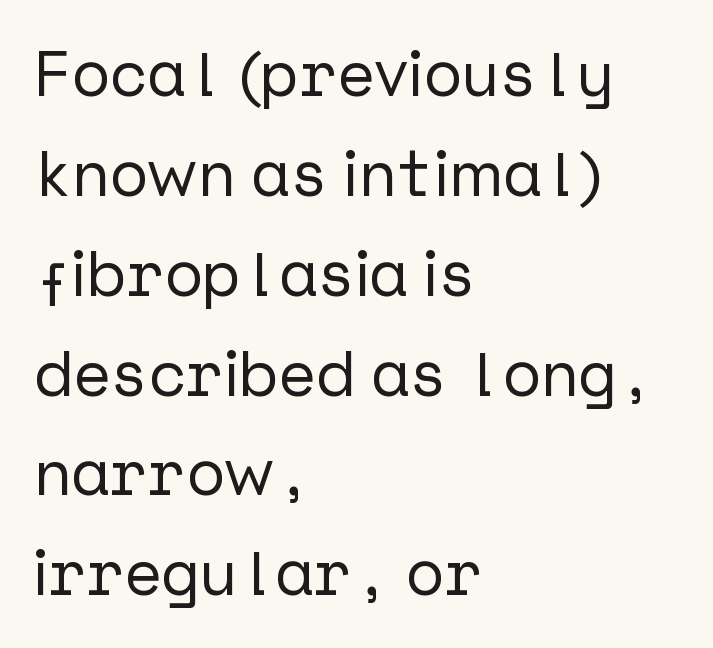
One glance says typical: line gaps are just what's usual. Notice how the stems are strictly vertical — no italics here. What stands out about the letter spacing? Nothing — it is the standard amount. Look at the bottom of the vertical strokes: they stop flat, with no serifs.
